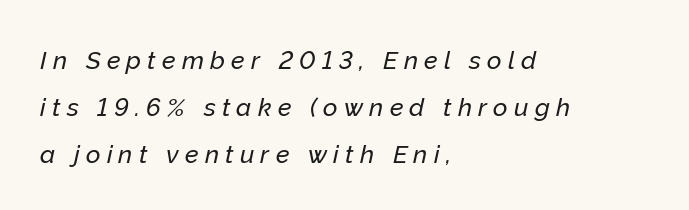
The image shows 25 px text type, italic (leaning right); set left-aligned, line spacing 1.88x, unusually wide letter spacing (+0.25 em), not underlined.
